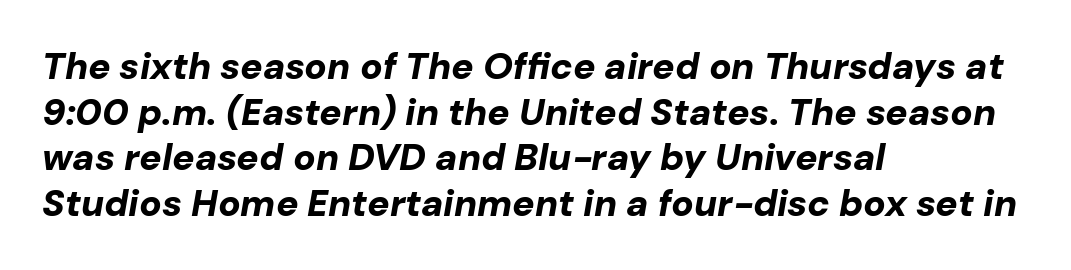
{"italic": "yes", "lean": "right", "slant_degrees": 10, "bold": "yes", "weight": "bold", "width": "normal", "stroke_contrast": "low", "x_height": "medium", "monospaced": "no", "underline": "no", "align": "left", "line_spacing_ratio": 1.23, "letter_spacing": "normal", "letter_spacing_em": 0.0, "glyph_px": 37}
